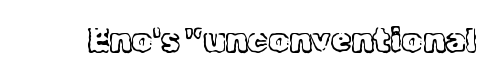
Any mark beneath the type? The region is blank. When letters stand straight like this, we call the style roman or upright. The face used here is proportionally spaced, like ordinary book or web type. The gaps between neighbouring characters are ordinary and unremarkable.
